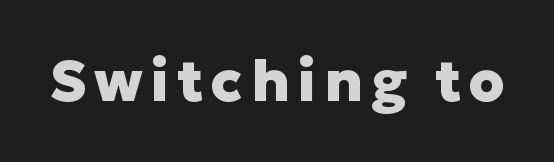
{"serif": "no", "italic": "no", "bold": "yes", "weight": "heavy", "width": "normal", "stroke_contrast": "low", "x_height": "medium", "monospaced": "no", "underline": "no", "glyph_px": 57}
